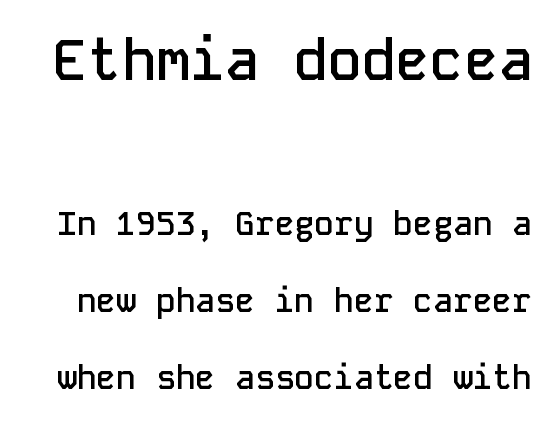
The image shows 57 px semibold sans-serif type, upright, monospaced; set loose line spacing (2.33x), normal letter spacing, not underlined; the first (top) block is 1.73x larger; low stroke contrast and a medium x-height.
